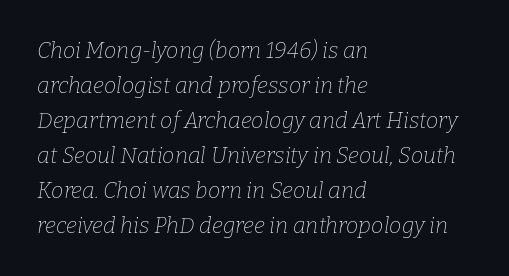
The image shows 22 px text type, italic (leaning right); set left-aligned, normal line spacing (1.59x), normal letter spacing, not underlined.
